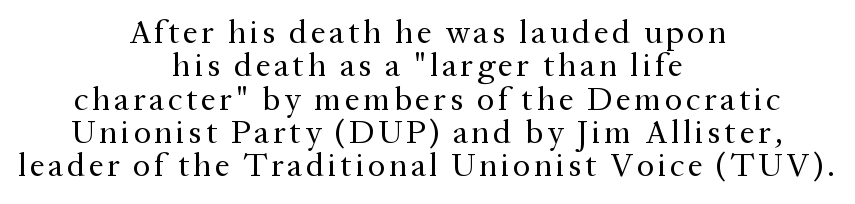
The image shows 33 px regular-weight serif type, upright; set centered, tight line spacing (1.01x), not underlined; medium stroke contrast and a medium x-height.
